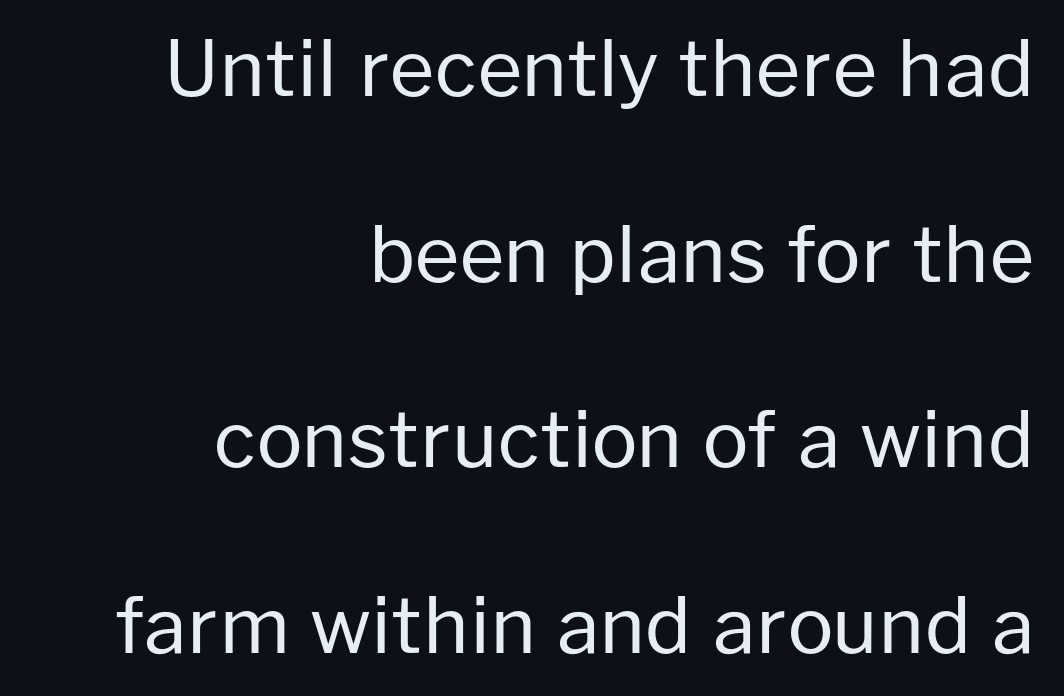
Compared with a typical body face, this is equally light or lighter still. The face used here is rendered with its standard letterfit. Note: no serifs on the glyphs. A typesetter would call this leading open, well beyond the default.
